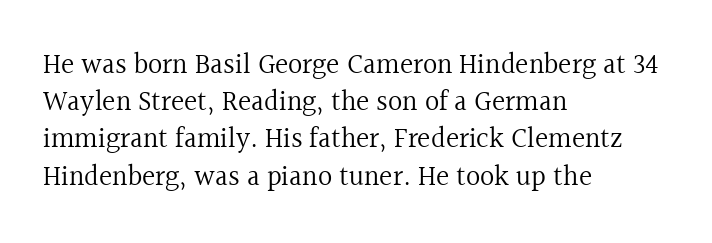
Q: Is the text bold? A: No.
Q: Is the text italic (slanted)? A: No, it is upright.
Q: Is the typeface a serif or a sans-serif typeface? A: Serif.
Q: Is the text underlined? A: No.
Q: How is the paragraph aligned? A: Left-aligned.
Q: Is the spacing between letters normal or unusually wide? A: Normal.
Q: Is the spacing between lines tight, normal or loose? A: Normal.
Q: Width (condensed, normal, or wide)? A: Normal.
Q: x-height? A: Medium.
Q: Monospaced? A: No.
